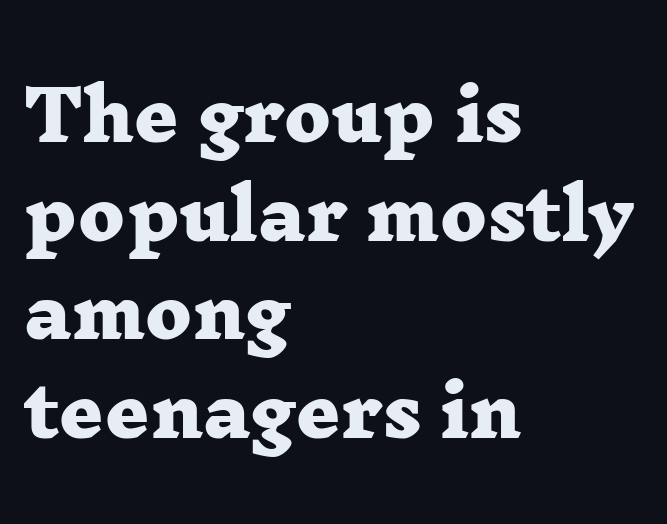
The image shows 69 px heavy, wide serif type; set left-aligned, normal line spacing (1.43x), normal letter spacing, not underlined; low stroke contrast and a medium x-height.
